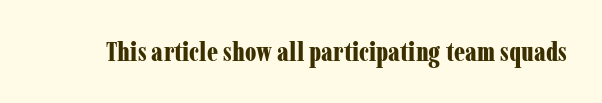
Q: Is the text bold? A: Yes.
Q: Is the text italic (slanted)? A: No, it is upright.
Q: Is the text underlined? A: No.
Q: Is the spacing between letters normal or unusually wide? A: Normal.
